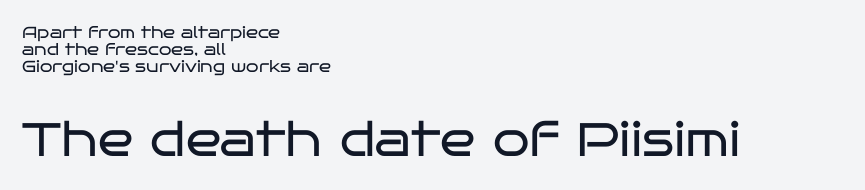
Q: Is the text bold? A: No.
Q: Is the text italic (slanted)? A: No, it is upright.
Q: Is the typeface a serif or a sans-serif typeface? A: Sans-serif.
Q: Is the text underlined? A: No.
Q: How is the paragraph aligned? A: Left-aligned.
Q: Is the spacing between letters normal or unusually wide? A: Normal.
Q: Is the spacing between lines tight, normal or loose? A: Tight.
Q: Which block of text is set in a larger size, the first (top) or the second (bottom)? A: The second (bottom) one.
Q: Width (condensed, normal, or wide)? A: Wide.
Q: Stroke contrast? A: Low.
Q: x-height? A: Large.
Q: Monospaced? A: No.
